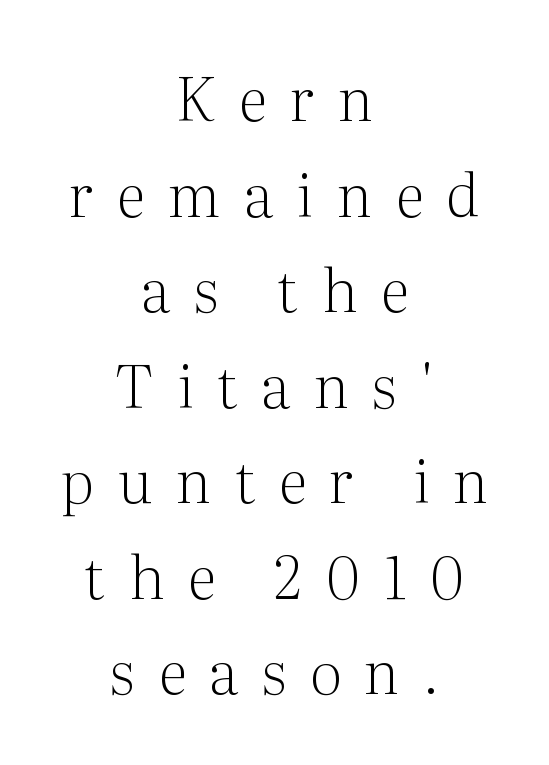
The image shows 59 px light serif type, upright; set centered, normal line spacing (1.62x), unusually wide letter spacing (+0.4 em), not underlined; medium stroke contrast and a medium x-height.
